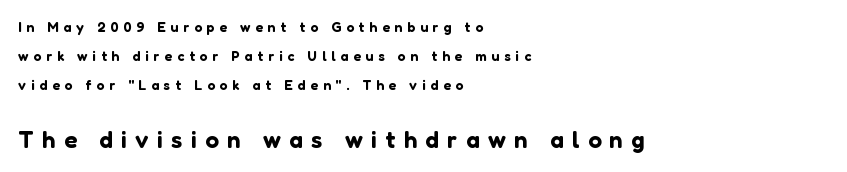
Scale increases going downward across the two blocks. In CSS terms this would be text-align: left. Observe the wide spacing: letters keep a clear distance from each other. Horizontal bands of white between lines are thick stripes. Has an underline been added? It has not. Posture: upright roman.
